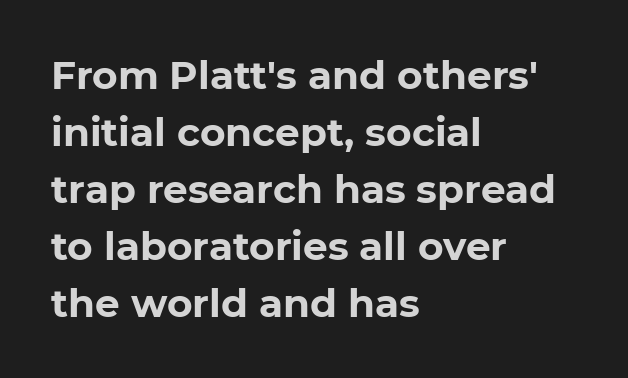
Q: Is the text bold? A: Yes.
Q: Is the typeface a serif or a sans-serif typeface? A: Sans-serif.
Q: Is the text underlined? A: No.
Q: How is the paragraph aligned? A: Left-aligned.
Q: Is the spacing between letters normal or unusually wide? A: Normal.
Q: Is the spacing between lines tight, normal or loose? A: Normal.
Q: Width (condensed, normal, or wide)? A: Normal.
Q: Stroke contrast? A: Low.
Q: x-height? A: Medium.
Q: Monospaced? A: No.
